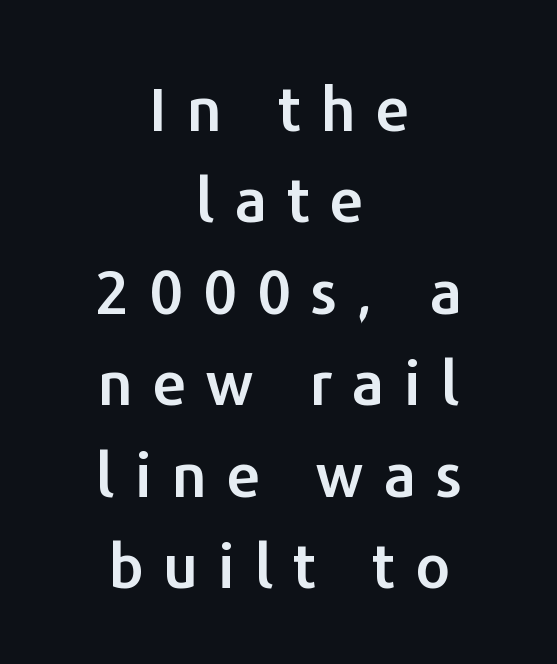
The image shows 61 px sans-serif type, upright; set centered, normal line spacing (1.5x), unusually wide letter spacing (+0.32 em), not underlined; low stroke contrast and a medium x-height.
